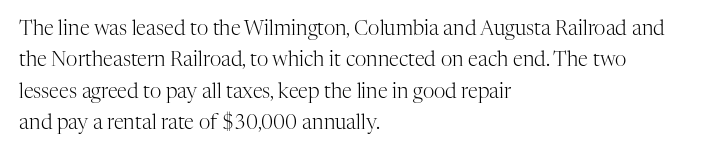
{"italic": "no", "bold": "no", "underline": "no", "align": "left", "line_spacing": "normal", "line_spacing_ratio": 1.57, "letter_spacing": "normal", "letter_spacing_em": 0.0, "glyph_px": 20}
